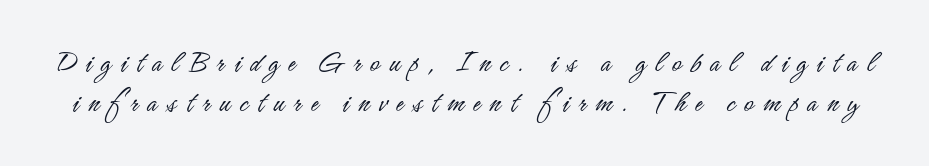
Someone cranked the tracking dial way up on this one. Each row of text sits above clean, open space. Stems and bowls with no extra thickness — not bold. Serifs: no, the terminals of the letterforms are clean.
